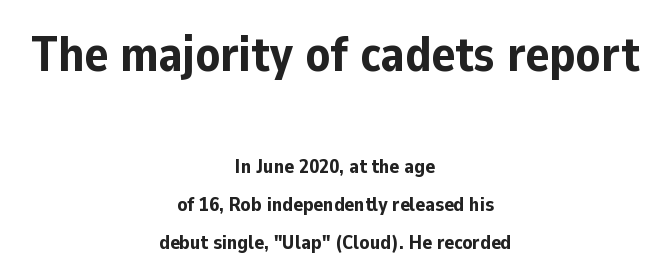
Q: Is the text bold? A: Yes.
Q: Is the text italic (slanted)? A: No, it is upright.
Q: Is the typeface a serif or a sans-serif typeface? A: Sans-serif.
Q: Is the text underlined? A: No.
Q: How is the paragraph aligned? A: Centered.
Q: Is the spacing between letters normal or unusually wide? A: Normal.
Q: Which block of text is set in a larger size, the first (top) or the second (bottom)? A: The first (top) one.
Q: Width (condensed, normal, or wide)? A: Normal.
Q: Stroke contrast? A: Low.
Q: x-height? A: Medium.
Q: Monospaced? A: No.
